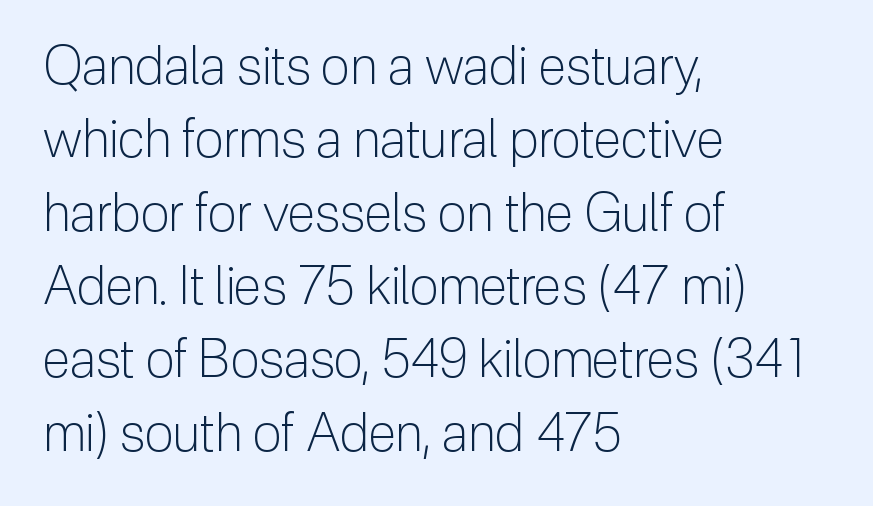
The font sits on the lighter half of the weight spectrum, regular included. Quick note: not italic, upright. Regarding serifs, this sample does without them. Each word holds together tightly as a unit, with standard inter-letter gaps. The foot of each line stays bare and open. The text block is weighted toward the left margin, trailing off unevenly rightward.
